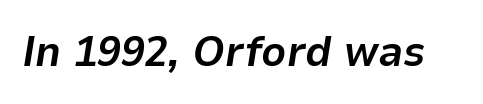
Q: Is the text bold? A: Yes.
Q: Is the text italic (slanted)? A: Yes, it leans right by about 9 degrees.
Q: Is the text underlined? A: No.
Q: Is the spacing between letters normal or unusually wide? A: Normal.
Q: Width (condensed, normal, or wide)? A: Normal.
Q: Stroke contrast? A: Low.
Q: x-height? A: Medium.
Q: Monospaced? A: No.
